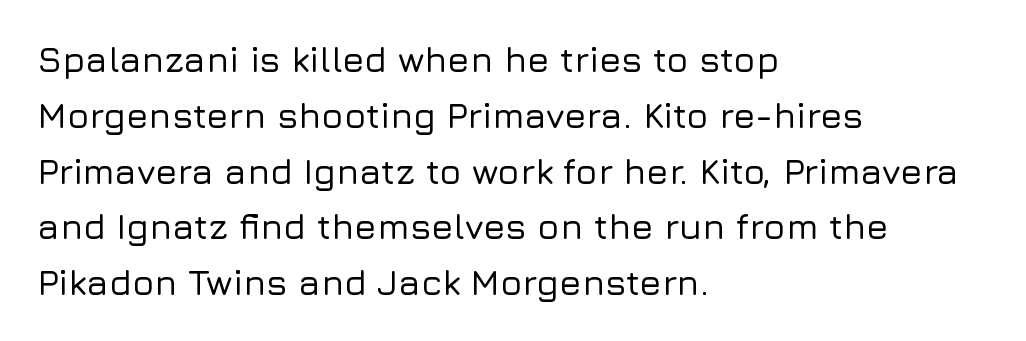
Q: Is the text italic (slanted)? A: No, it is upright.
Q: Is the typeface a serif or a sans-serif typeface? A: Sans-serif.
Q: Is the text underlined? A: No.
Q: How is the paragraph aligned? A: Left-aligned.
Q: Is the spacing between letters normal or unusually wide? A: Normal.
Q: Is the spacing between lines tight, normal or loose? A: Normal.
Q: Width (condensed, normal, or wide)? A: Normal.
Q: Stroke contrast? A: Low.
Q: x-height? A: Medium.
Q: Monospaced? A: No.
